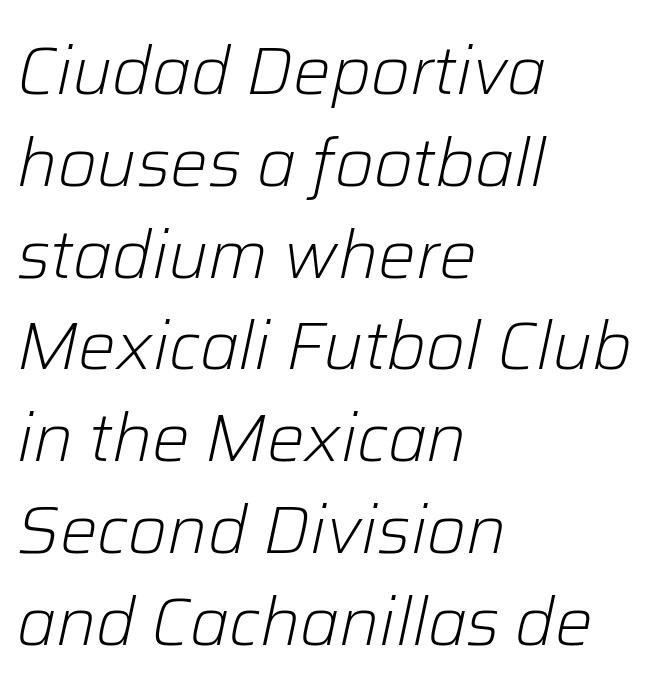
The image shows 67 px light type, italic (leaning right); set left-aligned, normal line spacing (1.37x), normal letter spacing, not underlined; low stroke contrast and a medium x-height.
